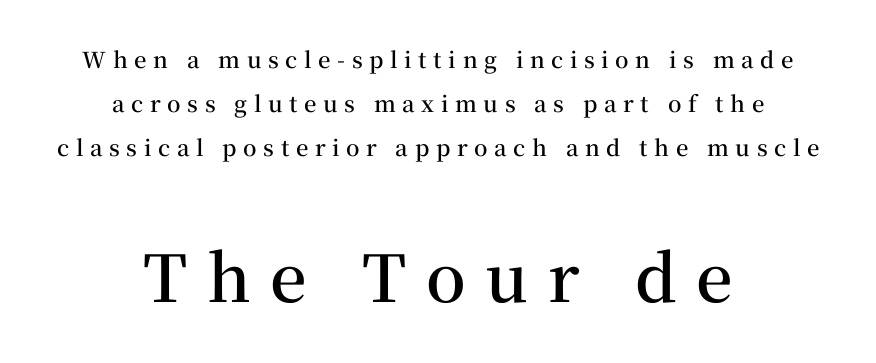
The image shows 65 px semibold serif type, upright; set centered, loose line spacing (2.01x), unusually wide letter spacing (+0.3 em), not underlined; the second (bottom) block is 2.95x larger; medium stroke contrast and a medium x-height.
